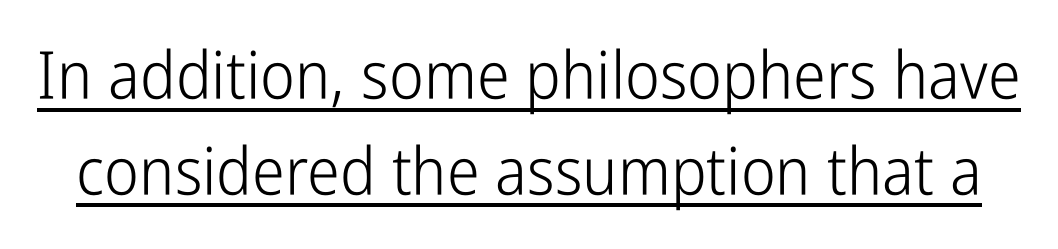
Q: Is the text bold? A: No.
Q: Is the text italic (slanted)? A: No, it is upright.
Q: Is the typeface a serif or a sans-serif typeface? A: Sans-serif.
Q: Is the text underlined? A: Yes.
Q: Is the spacing between letters normal or unusually wide? A: Normal.
Q: Is the spacing between lines tight, normal or loose? A: Normal.
Q: Width (condensed, normal, or wide)? A: Condensed.
Q: Stroke contrast? A: Low.
Q: x-height? A: Medium.
Q: Monospaced? A: No.
